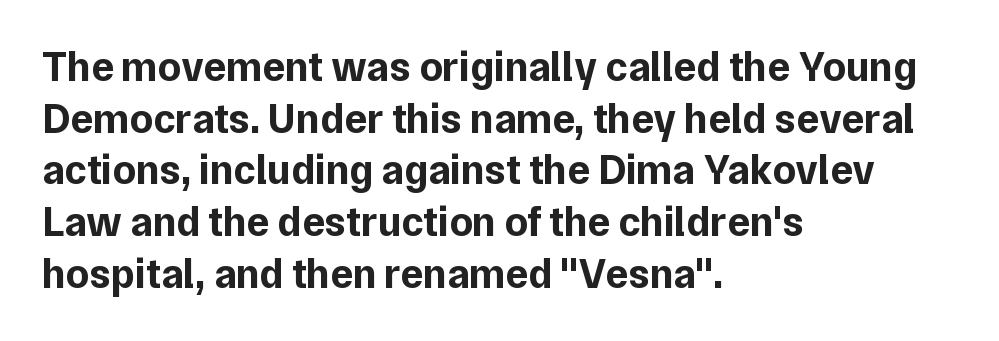
Caption: multi-line text, flush left, ragged right. Vertical strokes here are truly vertical. Think of a printed novel: that variable character pitch is what you see here. What stands out about the letter spacing? Nothing — it is the standard amount. Observe the absence of serifs on each vertical stroke in this sample. How heavy is the stroke? Heavy — this is a bold.
